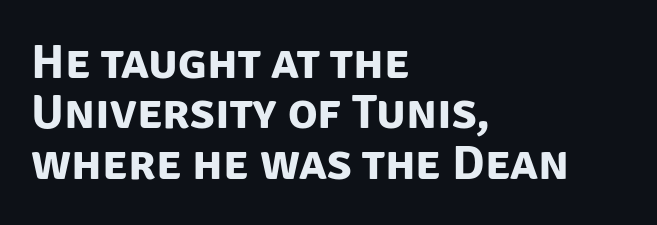
Q: Is the text bold? A: Yes.
Q: Is the typeface a serif or a sans-serif typeface? A: Sans-serif.
Q: Is the text underlined? A: No.
Q: How is the paragraph aligned? A: Left-aligned.
Q: Is the spacing between letters normal or unusually wide? A: Normal.
Q: Is the spacing between lines tight, normal or loose? A: Tight.
Q: Width (condensed, normal, or wide)? A: Normal.
Q: Stroke contrast? A: Low.
Q: x-height? A: Large.
Q: Monospaced? A: No.
